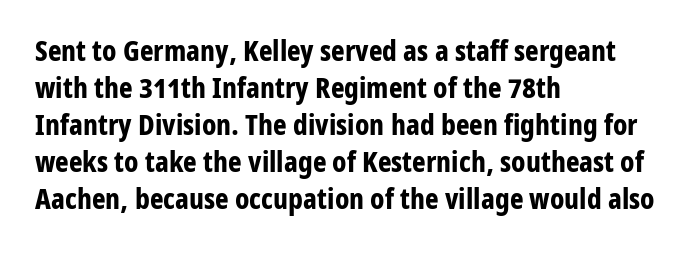
Q: Is the text bold? A: Yes.
Q: Is the text italic (slanted)? A: No, it is upright.
Q: Is the typeface a serif or a sans-serif typeface? A: Sans-serif.
Q: Is the text underlined? A: No.
Q: How is the paragraph aligned? A: Left-aligned.
Q: Is the spacing between letters normal or unusually wide? A: Normal.
Q: Is the spacing between lines tight, normal or loose? A: Normal.
Q: Width (condensed, normal, or wide)? A: Condensed.
Q: Stroke contrast? A: Low.
Q: x-height? A: Medium.
Q: Monospaced? A: No.
